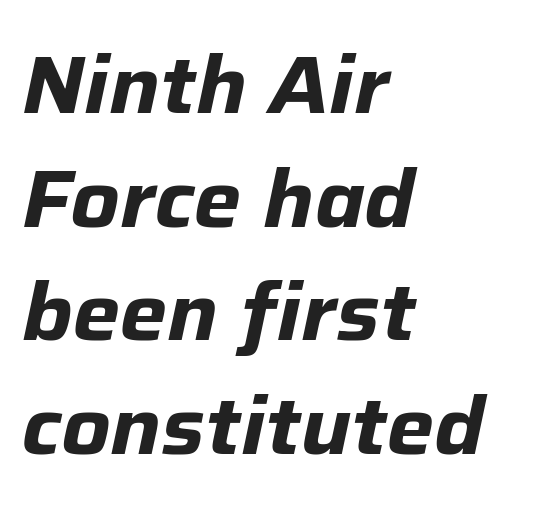
Q: Is the text bold? A: Yes.
Q: Is the text italic (slanted)? A: Yes, it leans right by about 12 degrees.
Q: Is the text underlined? A: No.
Q: How is the paragraph aligned? A: Left-aligned.
Q: Is the spacing between letters normal or unusually wide? A: Normal.
Q: Is the spacing between lines tight, normal or loose? A: Normal.
Q: Width (condensed, normal, or wide)? A: Normal.
Q: Stroke contrast? A: Low.
Q: x-height? A: Medium.
Q: Monospaced? A: No.
